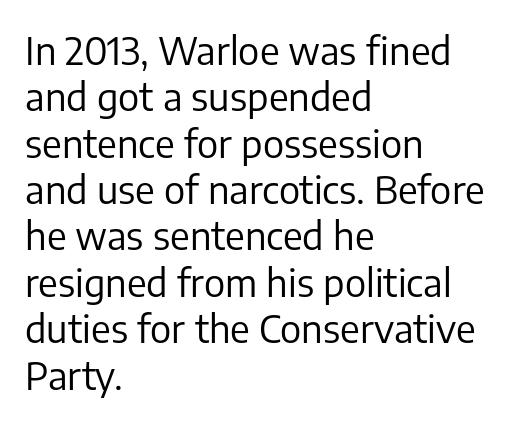
The image shows 38 px regular-weight sans-serif type, upright; set left-aligned, line spacing 1.22x, normal letter spacing, not underlined; low stroke contrast and a medium x-height.
